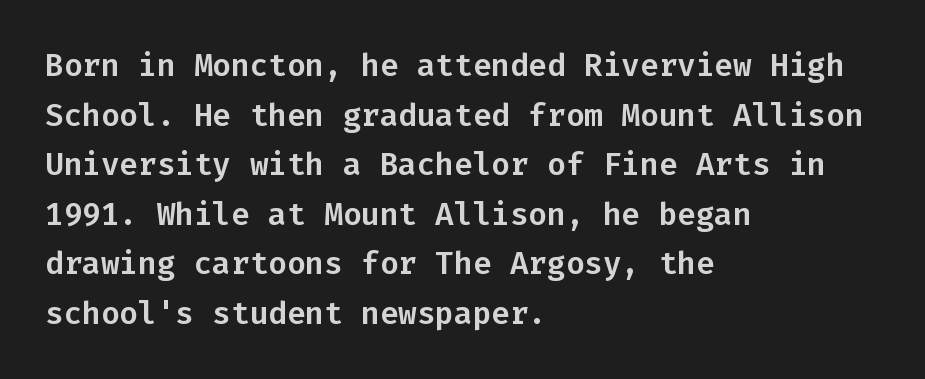
Q: Is the text italic (slanted)? A: No, it is upright.
Q: Is the typeface a serif or a sans-serif typeface? A: Sans-serif.
Q: Is the text underlined? A: No.
Q: How is the paragraph aligned? A: Left-aligned.
Q: Is the spacing between letters normal or unusually wide? A: Normal.
Q: Is the spacing between lines tight, normal or loose? A: Normal.
Q: Width (condensed, normal, or wide)? A: Normal.
Q: Stroke contrast? A: Low.
Q: x-height? A: Medium.
Q: Monospaced? A: Yes.
